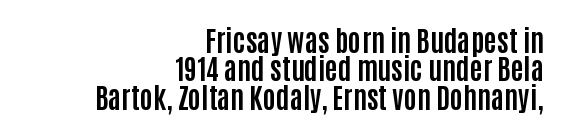
{"serif": "no", "italic": "no", "bold": "yes", "weight": "bold", "width": "condensed", "stroke_contrast": "low", "x_height": "large", "monospaced": "no", "underline": "no", "align": "right", "line_spacing": "tight", "line_spacing_ratio": 1.01, "letter_spacing": "normal", "letter_spacing_em": 0.0, "glyph_px": 28}
